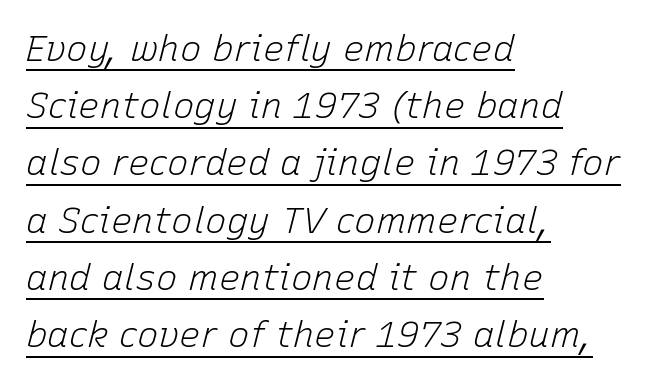
{"italic": "yes", "lean": "right", "slant_degrees": 15, "bold": "no", "weight": "light", "width": "normal", "stroke_contrast": "low", "x_height": "medium", "monospaced": "no", "underline": "yes", "align": "left", "line_spacing": "normal", "line_spacing_ratio": 1.59, "letter_spacing": "normal", "letter_spacing_em": 0.0, "glyph_px": 36}
